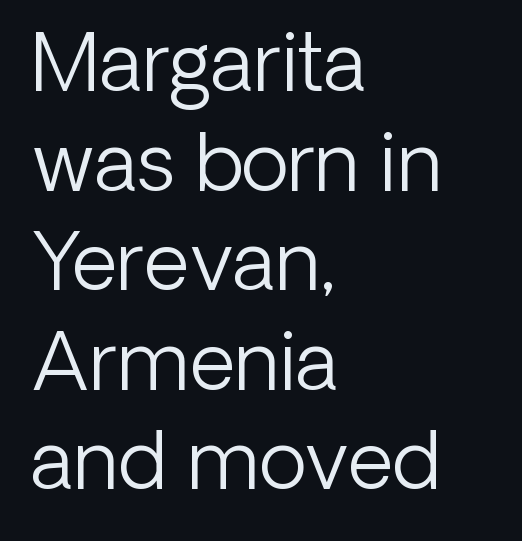
Q: Is the text bold? A: No.
Q: Is the text italic (slanted)? A: No, it is upright.
Q: Is the typeface a serif or a sans-serif typeface? A: Sans-serif.
Q: Is the text underlined? A: No.
Q: How is the paragraph aligned? A: Left-aligned.
Q: Is the spacing between letters normal or unusually wide? A: Normal.
Q: Is the spacing between lines tight, normal or loose? A: Normal.
Q: Width (condensed, normal, or wide)? A: Normal.
Q: Stroke contrast? A: Low.
Q: x-height? A: Medium.
Q: Monospaced? A: No.
